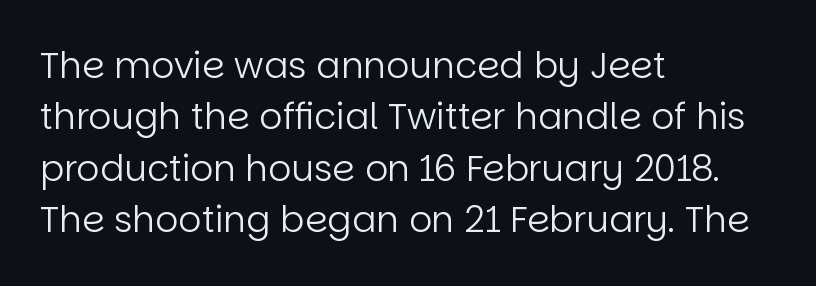
Character widths vary here, with narrow letters taking less room than wide ones. This rendering features lettering with no underline. Where is the straight margin? On the left. Grotesque or geometric, the face here clearly has no serifs. A typesetter would call this leading conventional body-copy spacing.
